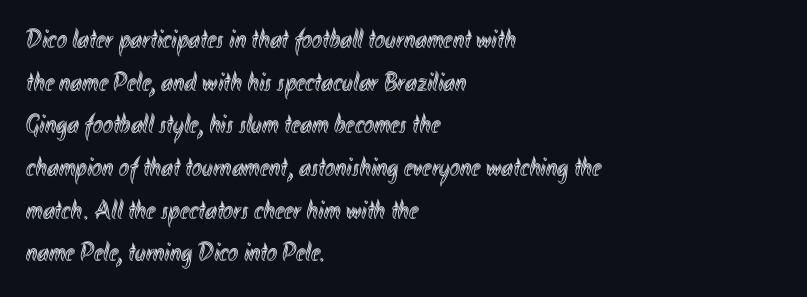
{"underline": "no", "align": "left", "line_spacing": "normal", "line_spacing_ratio": 1.58, "letter_spacing": "normal", "letter_spacing_em": 0.0, "glyph_px": 27}
